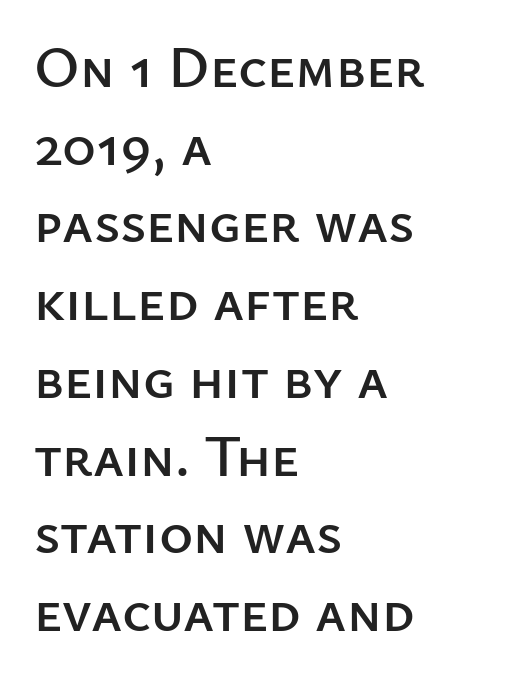
A classic flush-left, rag-right setting is used for this passage. In terms of posture, this sample is upright. Note the varied advance widths — an 'i' is clearly narrower than an 'm'. Grotesque or geometric, the face here clearly has no serifs. The zone under the glyphs is completely vacant.
